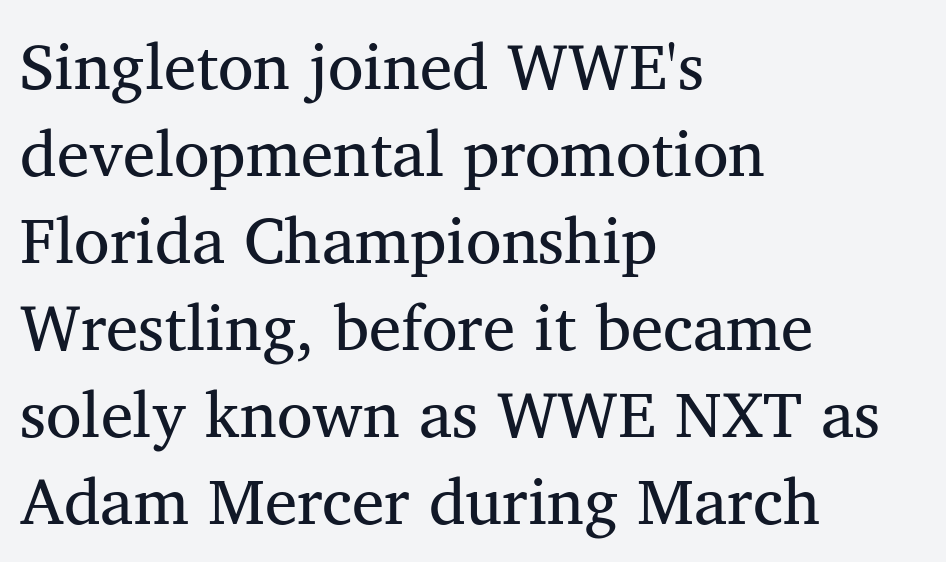
The image shows 65 px serif type, upright; set left-aligned, normal line spacing (1.34x), normal letter spacing, not underlined; medium stroke contrast and a medium x-height.
